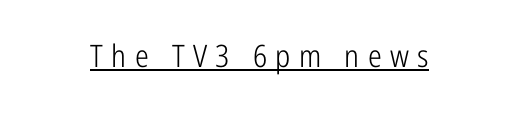
This is the regular roman posture of the typeface. How are the letters spaced? Widely, with obvious added tracking. Is this a fixed-width face? No — the glyphs have proportional, varying widths. Ink coverage per letter is moderate at most. No feet cap the strokes, marking this as sans-serif type. The lettering is marked with a stroke running underneath it.
